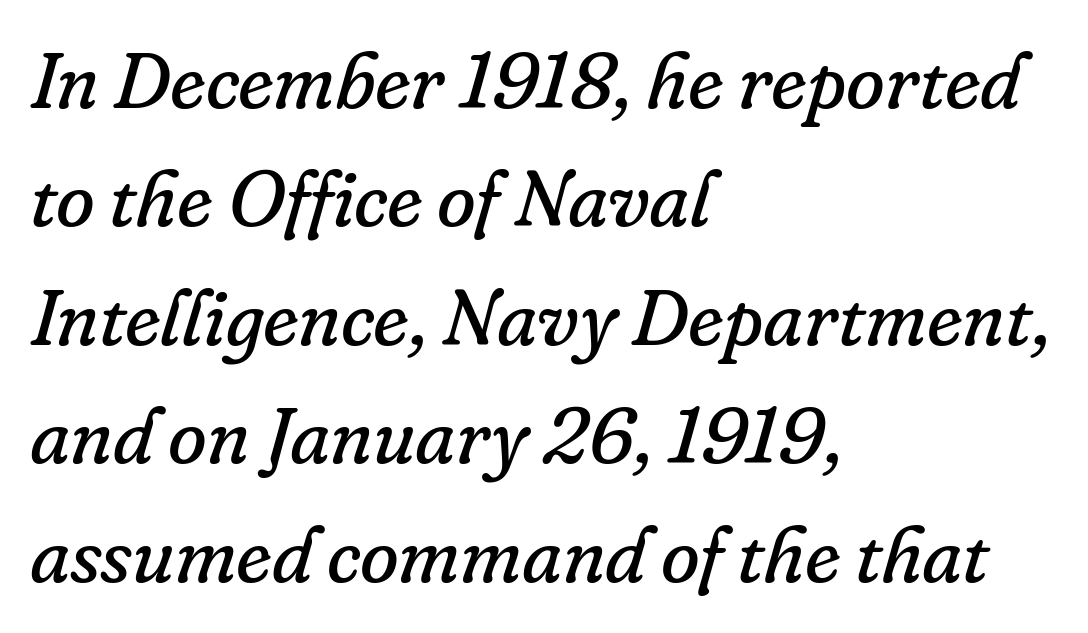
The image shows 79 px regular-weight serif type, italic (leaning right); set left-aligned, normal line spacing (1.5x), normal letter spacing, not underlined; low stroke contrast and a small x-height.
